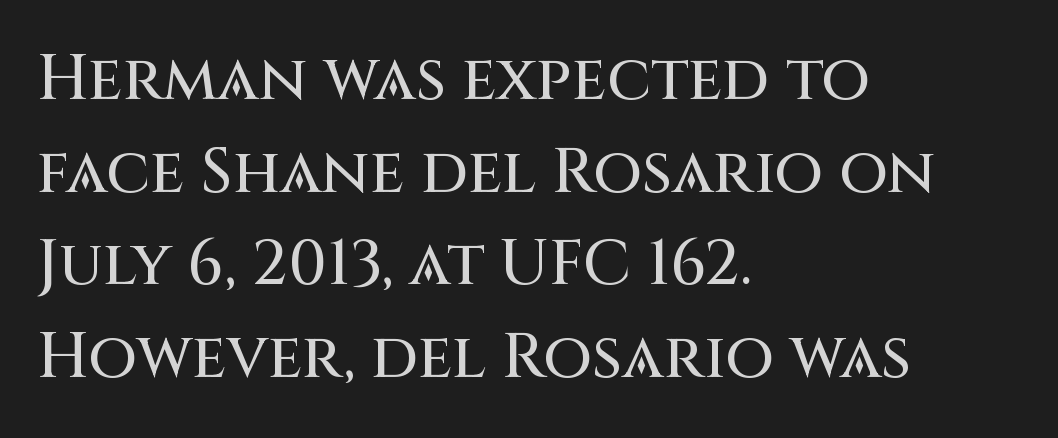
The image shows 63 px sans-serif type, upright; set left-aligned, normal line spacing (1.47x), normal letter spacing, not underlined; medium stroke contrast and a large x-height.
